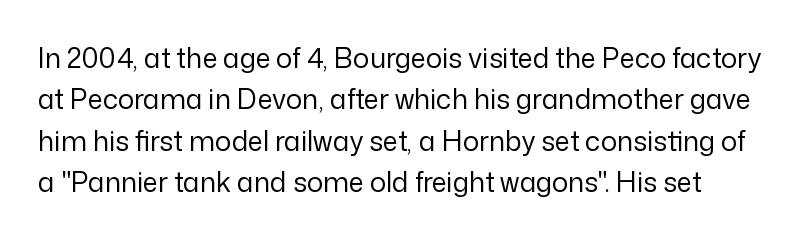
Q: Is the text bold? A: No.
Q: Is the text italic (slanted)? A: No, it is upright.
Q: Is the text underlined? A: No.
Q: Is the spacing between letters normal or unusually wide? A: Normal.
Q: Is the spacing between lines tight, normal or loose? A: Normal.
